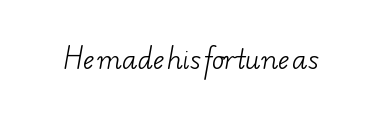
The image shows 26 px text type; set normal letter spacing, not underlined.
